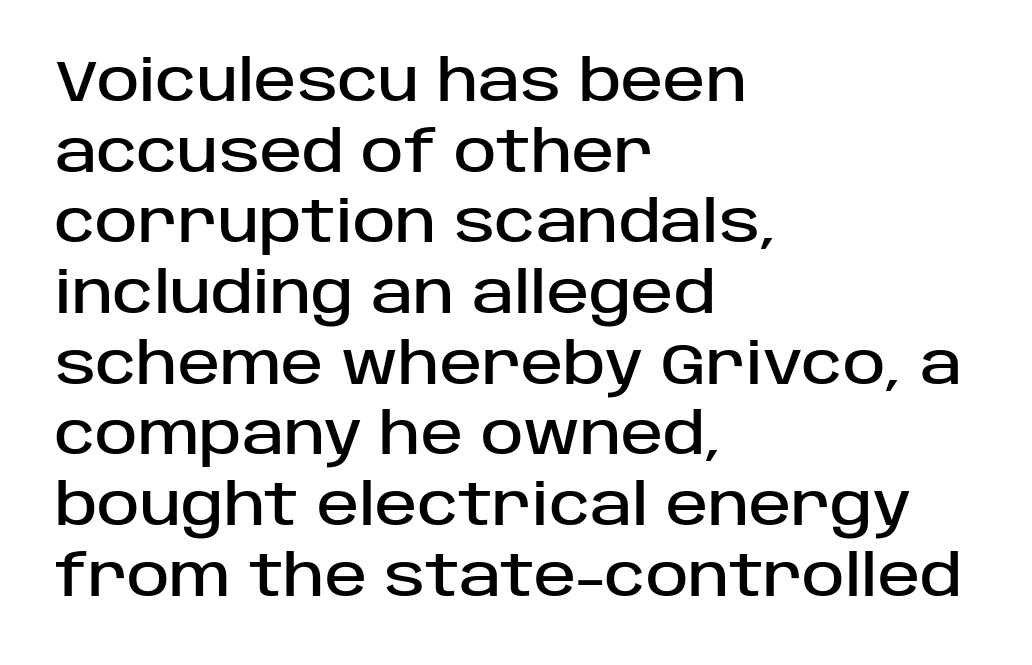
{"serif": "no", "italic": "no", "width": "normal", "stroke_contrast": "low", "x_height": "large", "monospaced": "no", "underline": "no", "align": "left", "line_spacing_ratio": 1.24, "letter_spacing": "normal", "letter_spacing_em": 0.0, "glyph_px": 57}
